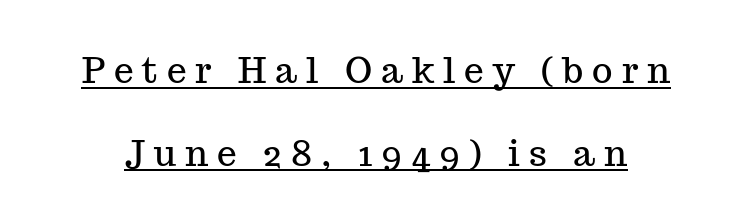
The image shows 35 px serif type, upright; set loose line spacing (2.36x), unusually wide letter spacing (+0.26 em), underlined; medium stroke contrast and a medium x-height.
